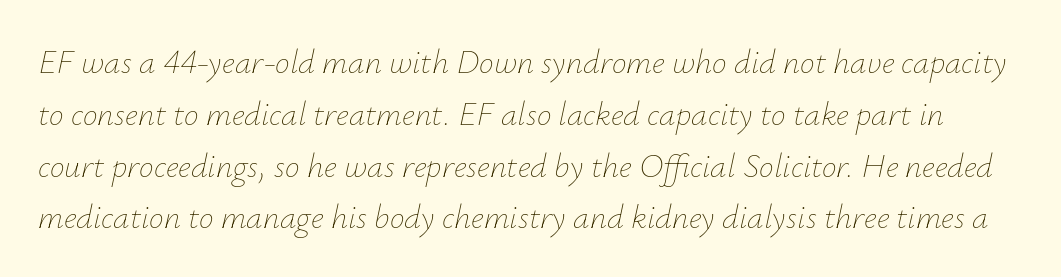
Q: Is the text bold? A: No.
Q: Is the text italic (slanted)? A: Yes, it leans right by about 12 degrees.
Q: Is the text underlined? A: No.
Q: Is the spacing between letters normal or unusually wide? A: Normal.
Q: Is the spacing between lines tight, normal or loose? A: Normal.
Q: Width (condensed, normal, or wide)? A: Normal.
Q: Stroke contrast? A: Low.
Q: x-height? A: Small.
Q: Monospaced? A: No.
